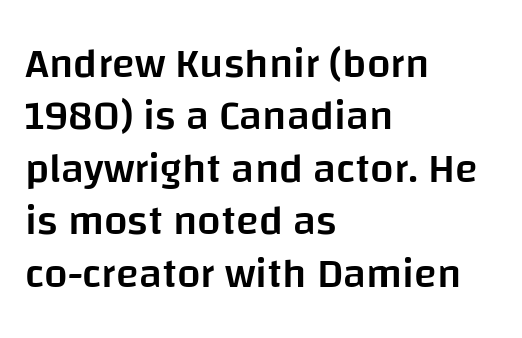
Every stem runs plumb, perpendicular to the baseline. Here the designer chose a conventional face with non-uniform glyph widths. These lines are set flush left with a ragged right edge. Type style note: lacks serifs. Stroke thickness is moderately raised; the sample reads as semibold.
